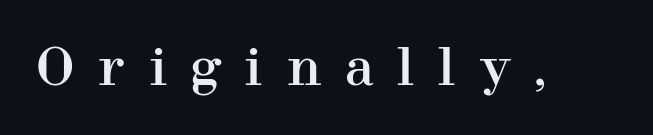
{"serif": "yes", "italic": "no", "width": "normal", "stroke_contrast": "high", "x_height": "medium", "monospaced": "no", "underline": "no", "letter_spacing": "wide", "letter_spacing_em": 0.48, "glyph_px": 50}
